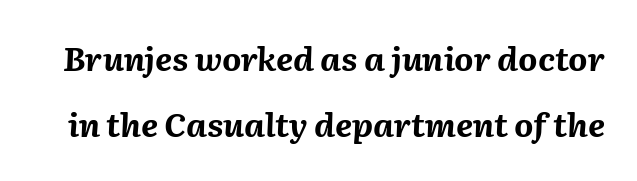
{"italic": "yes", "lean": "right", "slant_degrees": 2, "bold": "yes", "weight": "bold", "width": "normal", "stroke_contrast": "medium", "x_height": "medium", "monospaced": "no", "underline": "no", "line_spacing": "loose", "line_spacing_ratio": 2.01, "letter_spacing": "normal", "letter_spacing_em": 0.0, "glyph_px": 33}
